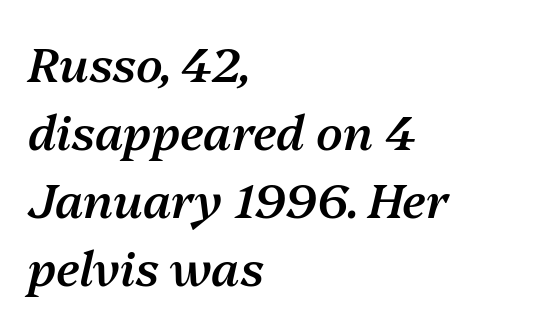
How would I describe the line gaps? Plain and ordinary. The axis of the letterforms is tilted away from vertical. Think of a printed novel: that variable character pitch is what you see here. Where is the straight margin? On the left. Does extra space separate the letters? No, they use regular spacing. The glyphs are unaccompanied by any horizontal stroke below them.
